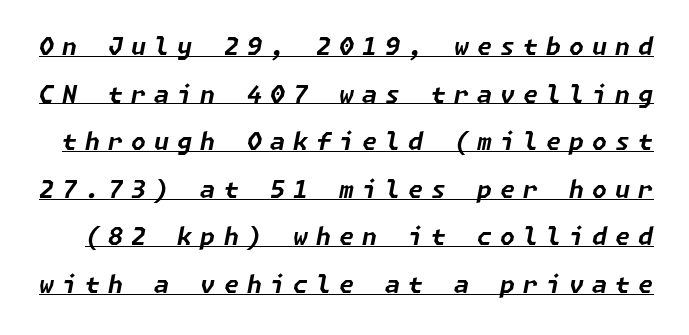
Q: Is the text bold? A: Yes.
Q: Is the text italic (slanted)? A: Yes, it leans right by about 11 degrees.
Q: Is the text underlined? A: Yes.
Q: Is the spacing between letters normal or unusually wide? A: Unusually wide.
Q: Is the spacing between lines tight, normal or loose? A: Loose.
